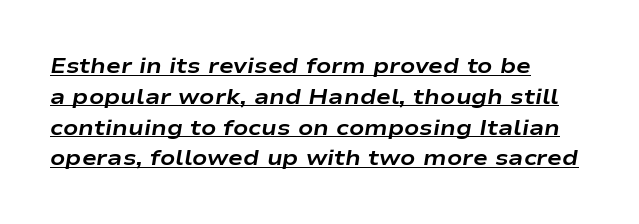
The image shows 22 px bold type, italic (leaning right); set left-aligned, normal line spacing (1.4x), normal letter spacing, underlined.
